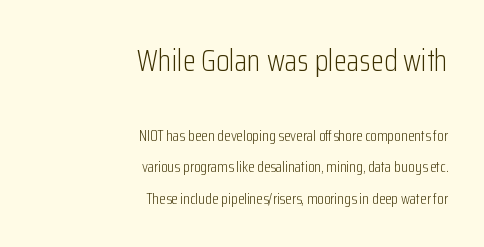
The image shows 30 px light, condensed sans-serif type, upright; set right-aligned, loose line spacing (2.1x), normal letter spacing, not underlined; the first (top) block is 2.0x larger; low stroke contrast and a medium x-height.
